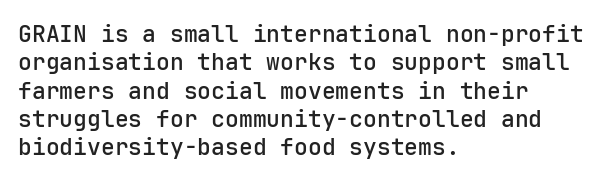
Is the letter spacing exaggerated? No — it looks like the ordinary default. Do the letters lean? They stand straight. Is the type bold? Partly — it's a semibold, heavier than regular but not fully bold. Lines of text with bare space underneath. The text block is weighted toward the left margin, trailing off unevenly rightward.
